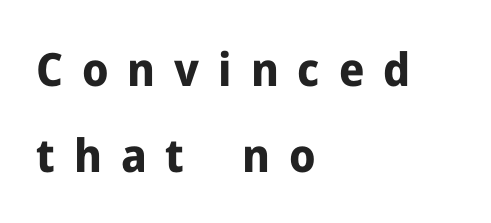
The image shows 46 px bold sans-serif type, upright; set left-aligned, line spacing 1.88x, unusually wide letter spacing (+0.41 em), not underlined; low stroke contrast and a medium x-height.
